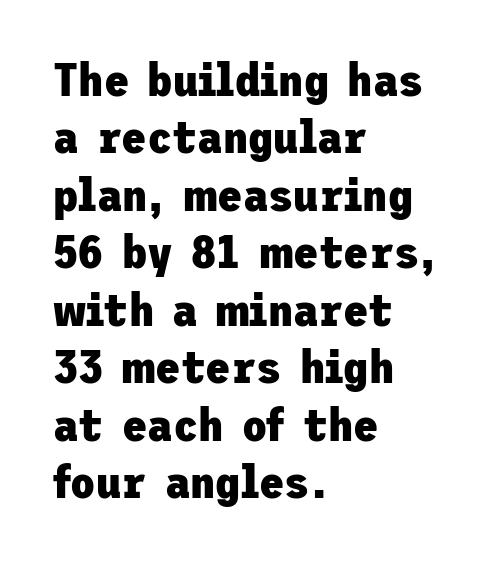
{"serif": "no", "italic": "no", "bold": "yes", "weight": "heavy", "width": "normal", "stroke_contrast": "low", "x_height": "medium", "underline": "no", "align": "left", "line_spacing": "normal", "line_spacing_ratio": 1.25, "letter_spacing": "normal", "letter_spacing_em": 0.0, "glyph_px": 46}
